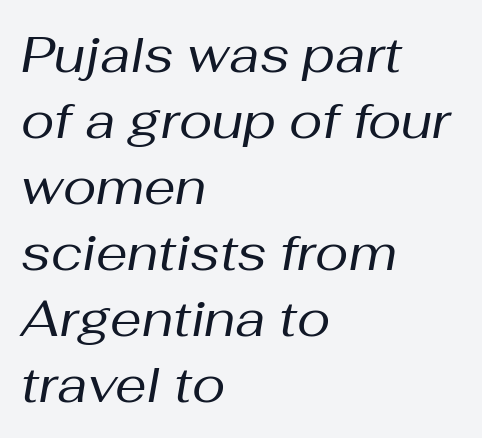
{"italic": "yes", "lean": "right", "slant_degrees": 10, "bold": "no", "weight": "regular", "width": "normal", "stroke_contrast": "medium", "x_height": "medium", "monospaced": "no", "underline": "no", "align": "left", "line_spacing": "normal", "line_spacing_ratio": 1.32, "letter_spacing": "normal", "letter_spacing_em": 0.0, "glyph_px": 50}
